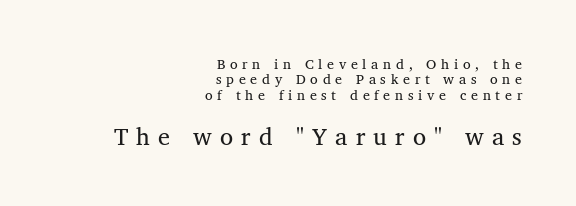
Quick note: underline off. Italic: no, the glyphs are upright roman. Loose tracking; the words dissolve into strings of separated letters. Reading down the block, your eye finds every line finishing at a fixed right position. Unbolded letterforms with no extra heft. Does the bottom block carry the larger type? Yes, it does.
